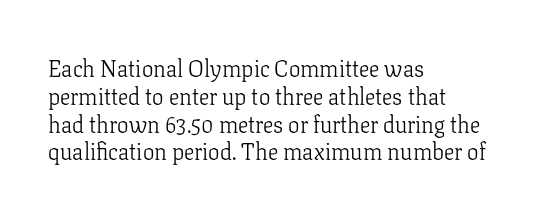
Q: Is the text bold? A: No.
Q: Is the text italic (slanted)? A: No, it is upright.
Q: Is the text underlined? A: No.
Q: How is the paragraph aligned? A: Left-aligned.
Q: Is the spacing between letters normal or unusually wide? A: Normal.
